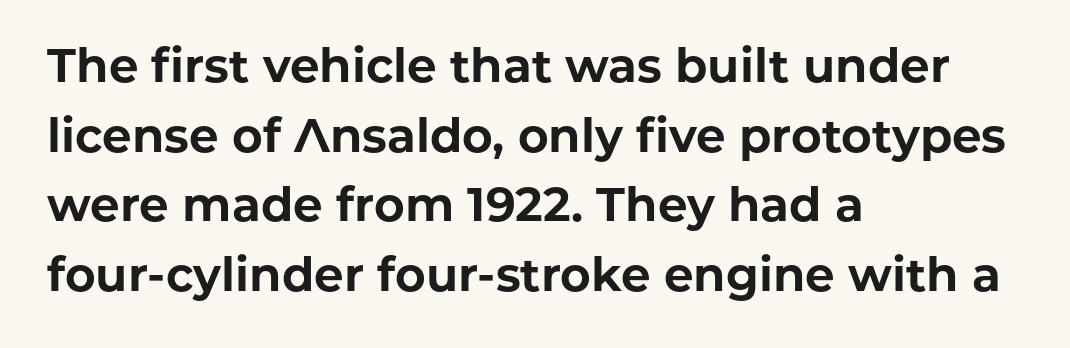
This sample uses a sans-serif face. Unlike italic type, these characters show no tilt at all. There is no visible air inserted between adjacent glyphs. Words float on clear page, feet unadorned. Strokes here are thick enough to call this a true bold.
